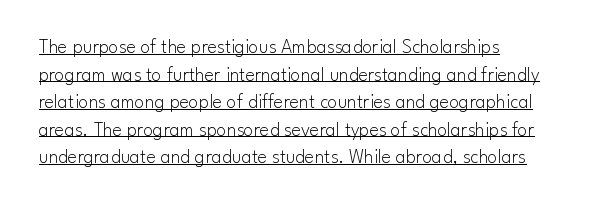
{"italic": "no", "bold": "no", "underline": "yes", "align": "left", "line_spacing": "normal", "line_spacing_ratio": 1.38, "letter_spacing": "normal", "letter_spacing_em": 0.0, "glyph_px": 20}
